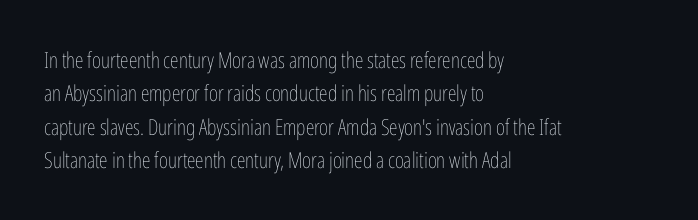
Q: Is the text bold? A: No.
Q: Is the text italic (slanted)? A: No, it is upright.
Q: Is the text underlined? A: No.
Q: How is the paragraph aligned? A: Left-aligned.
Q: Is the spacing between letters normal or unusually wide? A: Normal.
Q: Is the spacing between lines tight, normal or loose? A: Normal.
